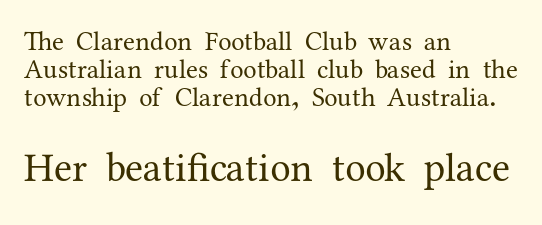
Q: Is the text bold? A: No.
Q: Is the text italic (slanted)? A: No, it is upright.
Q: Is the typeface a serif or a sans-serif typeface? A: Serif.
Q: Is the text underlined? A: No.
Q: How is the paragraph aligned? A: Left-aligned.
Q: Is the spacing between letters normal or unusually wide? A: Normal.
Q: Is the spacing between lines tight, normal or loose? A: Tight.
Q: Which block of text is set in a larger size, the first (top) or the second (bottom)? A: The second (bottom) one.
Q: Width (condensed, normal, or wide)? A: Normal.
Q: Stroke contrast? A: Medium.
Q: x-height? A: Medium.
Q: Monospaced? A: No.
